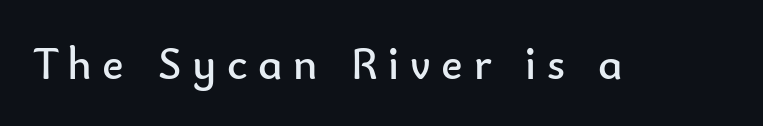
{"serif": "no", "italic": "no", "bold": "no", "weight": "regular", "width": "normal", "stroke_contrast": "low", "x_height": "small", "monospaced": "no", "underline": "no", "letter_spacing": "wide", "letter_spacing_em": 0.23, "glyph_px": 46}
